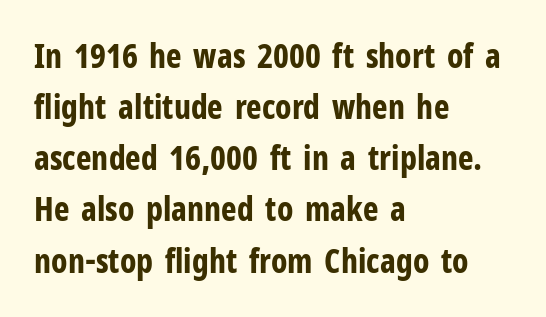
This sample has the flowing, uneven cadence of proportional lettering. Caption: multi-line text, flush left, ragged right. The typesetting leans heavy: a genuine bold. Type style note: lacks serifs. The face used here is rendered with its standard letterfit.
